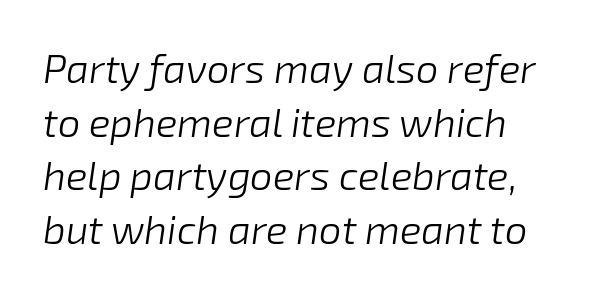
Q: Is the text bold? A: No.
Q: Is the text italic (slanted)? A: Yes, it leans right by about 8 degrees.
Q: Is the text underlined? A: No.
Q: How is the paragraph aligned? A: Left-aligned.
Q: Is the spacing between letters normal or unusually wide? A: Normal.
Q: Is the spacing between lines tight, normal or loose? A: Normal.
Q: Width (condensed, normal, or wide)? A: Normal.
Q: Stroke contrast? A: Low.
Q: x-height? A: Medium.
Q: Monospaced? A: No.
